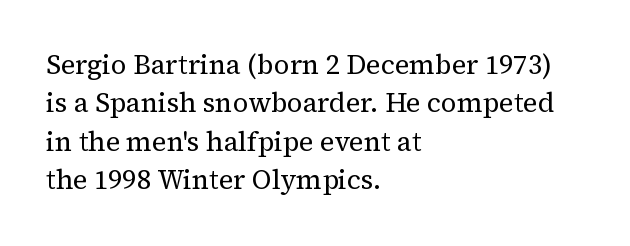
Q: Is the text bold? A: No.
Q: Is the text italic (slanted)? A: No, it is upright.
Q: Is the text underlined? A: No.
Q: How is the paragraph aligned? A: Left-aligned.
Q: Is the spacing between letters normal or unusually wide? A: Normal.
Q: Is the spacing between lines tight, normal or loose? A: Normal.
